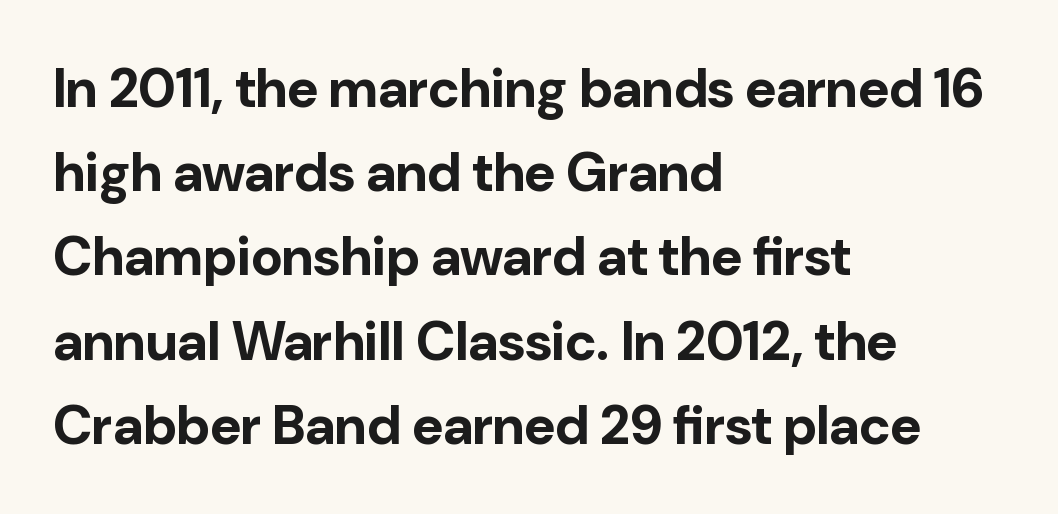
Are there feet on the stems? There aren't — it's a sans. The ragged edge is on the right, which tells us the setting is flush left. Nope, not italic — everything's standing straight. The space between consecutive lines is moderate. Glyph-to-glyph distance matches everyday printed text.
